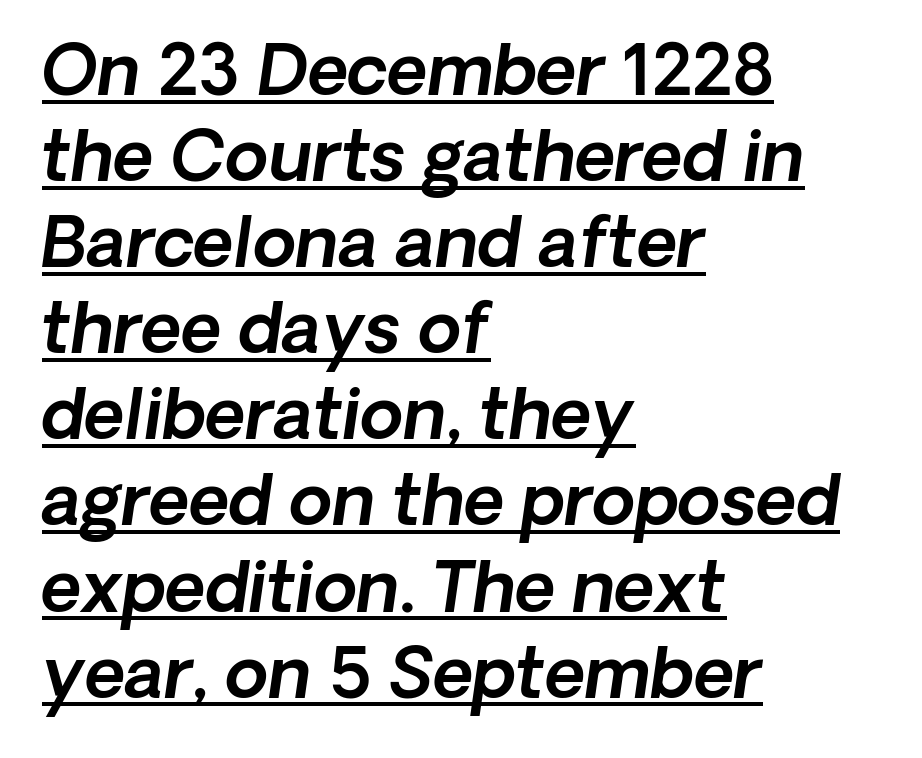
{"italic": "yes", "lean": "right", "slant_degrees": 8, "width": "normal", "x_height": "medium", "monospaced": "no", "underline": "yes", "align": "left", "line_spacing_ratio": 1.23, "letter_spacing": "normal", "letter_spacing_em": 0.0, "glyph_px": 70}
